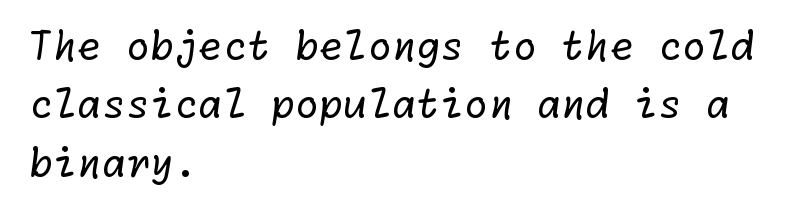
{"serif": "no", "bold": "no", "weight": "regular", "width": "normal", "stroke_contrast": "low", "x_height": "medium", "underline": "no", "align": "left", "line_spacing": "normal", "line_spacing_ratio": 1.5, "letter_spacing": "normal", "letter_spacing_em": 0.0, "glyph_px": 39}
